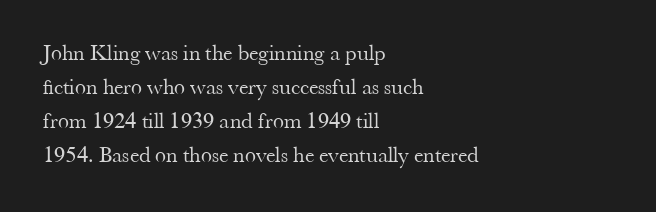
{"italic": "no", "bold": "no", "underline": "no", "align": "left", "line_spacing": "normal", "line_spacing_ratio": 1.54, "letter_spacing": "normal", "letter_spacing_em": 0.0, "glyph_px": 22}
